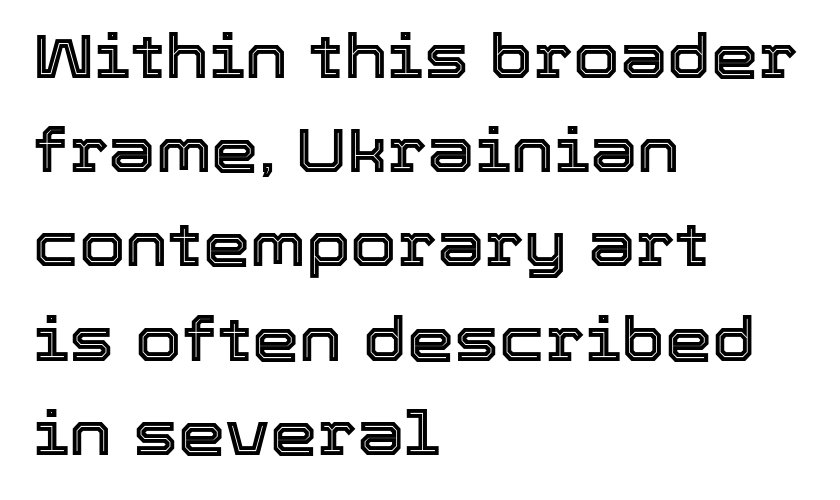
The letterforms sit shoulder to shoulder at normal distance. If you drew a ruler down the left edge, every line would touch it. A bare baseline throughout the passage. You could not count columns in this text — the font is proportionally spaced.
